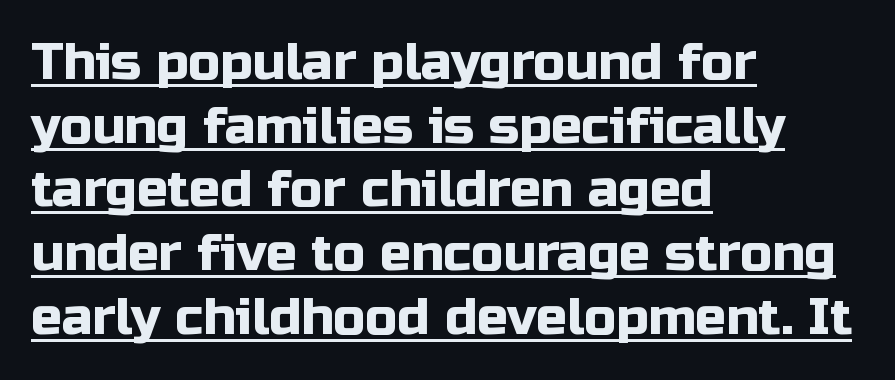
{"serif": "no", "italic": "no", "width": "normal", "stroke_contrast": "low", "x_height": "medium", "monospaced": "no", "underline": "yes", "align": "left", "line_spacing": "normal", "line_spacing_ratio": 1.25, "letter_spacing": "normal", "letter_spacing_em": 0.0, "glyph_px": 51}
